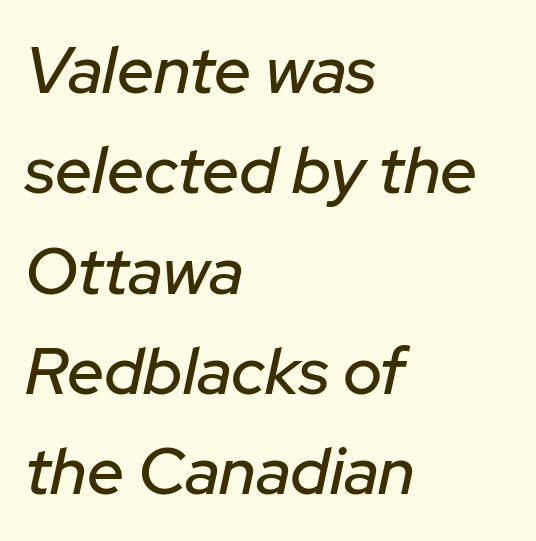
The image shows 66 px text type, italic (leaning right); set left-aligned, normal line spacing (1.52x), normal letter spacing, not underlined; low stroke contrast and a medium x-height.
